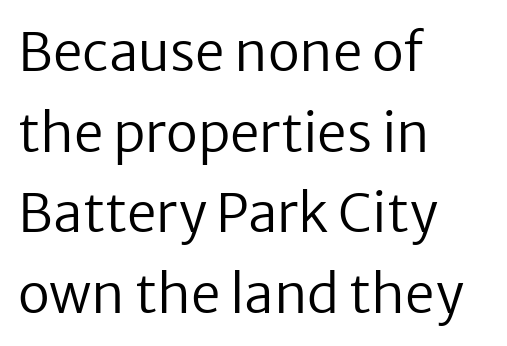
Q: Is the text bold? A: No.
Q: Is the text italic (slanted)? A: No, it is upright.
Q: Is the typeface a serif or a sans-serif typeface? A: Sans-serif.
Q: Is the text underlined? A: No.
Q: How is the paragraph aligned? A: Left-aligned.
Q: Is the spacing between letters normal or unusually wide? A: Normal.
Q: Is the spacing between lines tight, normal or loose? A: Normal.
Q: Width (condensed, normal, or wide)? A: Normal.
Q: Stroke contrast? A: Low.
Q: x-height? A: Medium.
Q: Monospaced? A: No.
